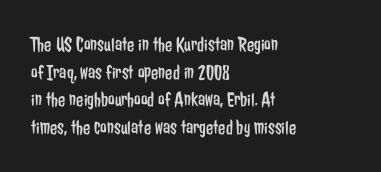
Q: Is the text bold? A: No.
Q: Is the text italic (slanted)? A: No, it is upright.
Q: Is the text underlined? A: No.
Q: How is the paragraph aligned? A: Left-aligned.
Q: Is the spacing between letters normal or unusually wide? A: Normal.
Q: Is the spacing between lines tight, normal or loose? A: Normal.
